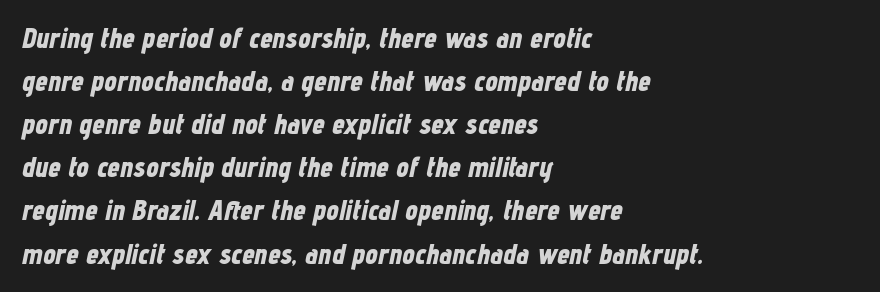
The image shows 28 px bold, condensed type, italic (leaning right); set left-aligned, normal line spacing (1.54x), normal letter spacing, not underlined; low stroke contrast and a medium x-height.
